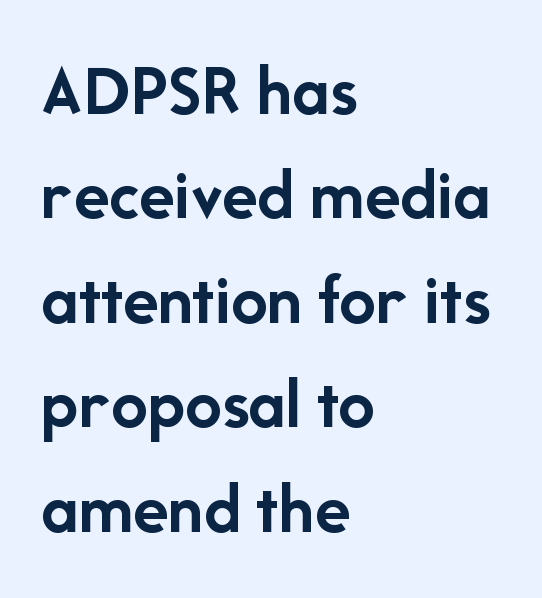
{"serif": "no", "italic": "no", "bold": "yes", "weight": "semibold", "width": "normal", "stroke_contrast": "low", "x_height": "medium", "monospaced": "no", "underline": "no", "align": "left", "line_spacing": "normal", "line_spacing_ratio": 1.43, "letter_spacing": "normal", "letter_spacing_em": 0.0, "glyph_px": 73}
